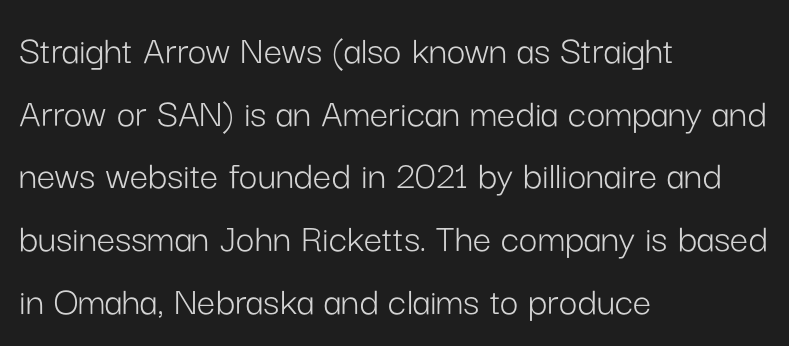
Compared with a centered layout, this one pins lines to the left instead. A sans-serif font was chosen for this passage. Decoration check: the copy has no underline. Looks like regular typesetting: each glyph gets only the width it needs.
